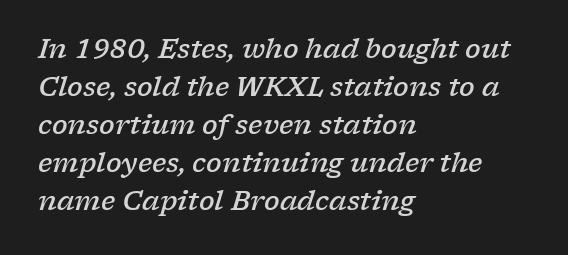
The ragged edge is on the right, which tells us the setting is flush left. What stands out about the letter spacing? Nothing — it is the standard amount. Caption: semibold face, moderately heavy strokes. The baseline area is clear. The leading is moderate, giving the passage an even texture.
